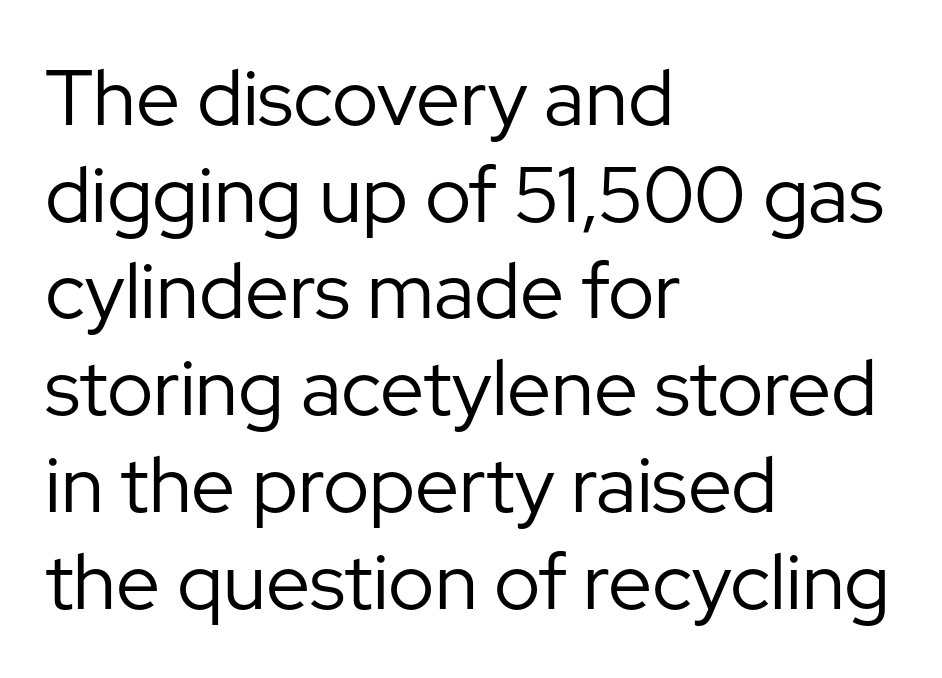
The image shows 78 px regular-weight sans-serif type, upright; set left-aligned, line spacing 1.24x, normal letter spacing, not underlined; low stroke contrast and a medium x-height.
